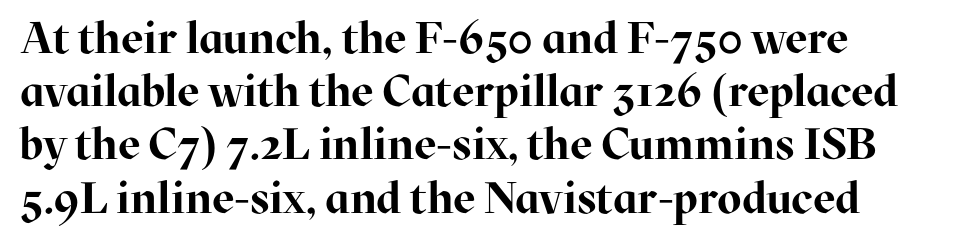
Q: Is the text bold? A: Yes.
Q: Is the text italic (slanted)? A: No, it is upright.
Q: Is the typeface a serif or a sans-serif typeface? A: Serif.
Q: Is the text underlined? A: No.
Q: How is the paragraph aligned? A: Left-aligned.
Q: Is the spacing between letters normal or unusually wide? A: Normal.
Q: Width (condensed, normal, or wide)? A: Normal.
Q: Stroke contrast? A: High.
Q: x-height? A: Medium.
Q: Monospaced? A: No.
